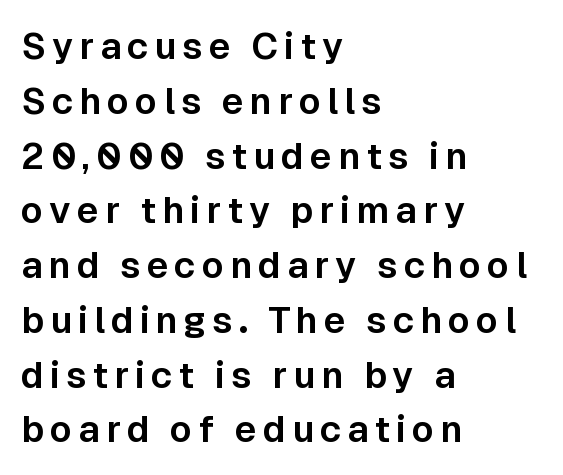
Q: Is the text italic (slanted)? A: No, it is upright.
Q: Is the typeface a serif or a sans-serif typeface? A: Sans-serif.
Q: Is the text underlined? A: No.
Q: How is the paragraph aligned? A: Left-aligned.
Q: Is the spacing between lines tight, normal or loose? A: Normal.
Q: Width (condensed, normal, or wide)? A: Normal.
Q: Stroke contrast? A: Low.
Q: x-height? A: Medium.
Q: Monospaced? A: No.
